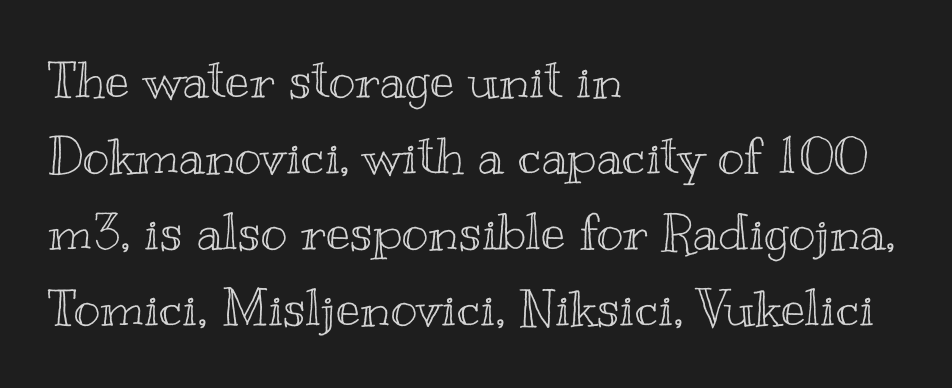
The image shows 51 px wide type, upright; set left-aligned, normal line spacing (1.49x), normal letter spacing, not underlined; a small x-height.
